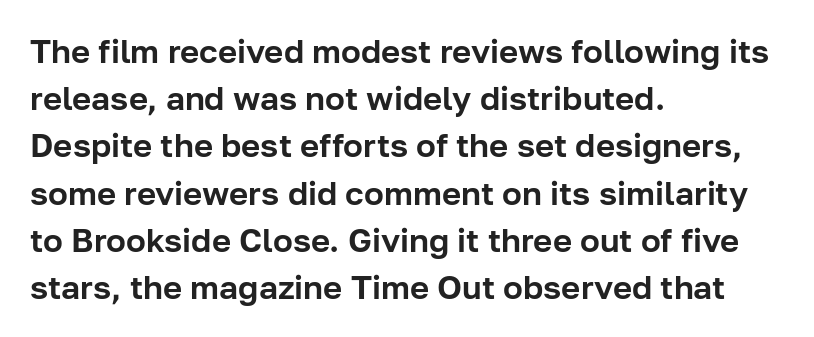
{"serif": "no", "italic": "no", "width": "normal", "stroke_contrast": "low", "x_height": "medium", "monospaced": "no", "underline": "no", "align": "left", "line_spacing": "normal", "line_spacing_ratio": 1.43, "letter_spacing": "normal", "letter_spacing_em": 0.0, "glyph_px": 33}
